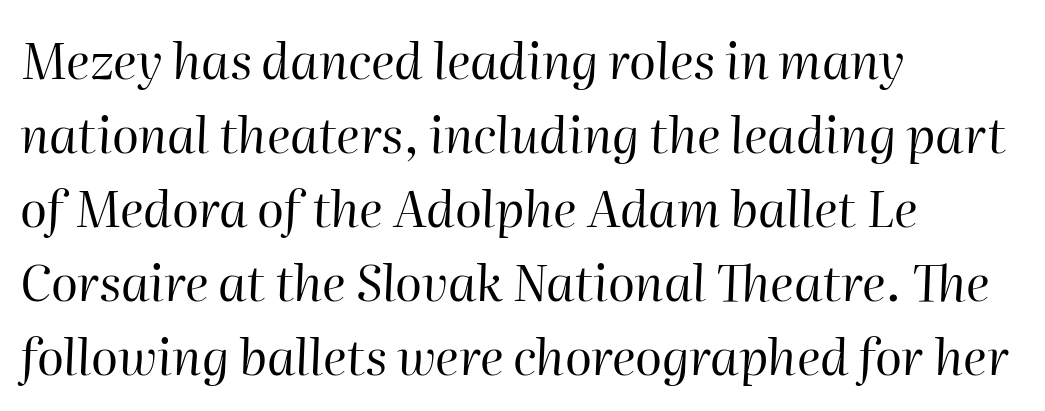
The image shows 50 px regular-weight type, italic (leaning right); set left-aligned, normal line spacing (1.48x), normal letter spacing, not underlined; high stroke contrast and a medium x-height.
